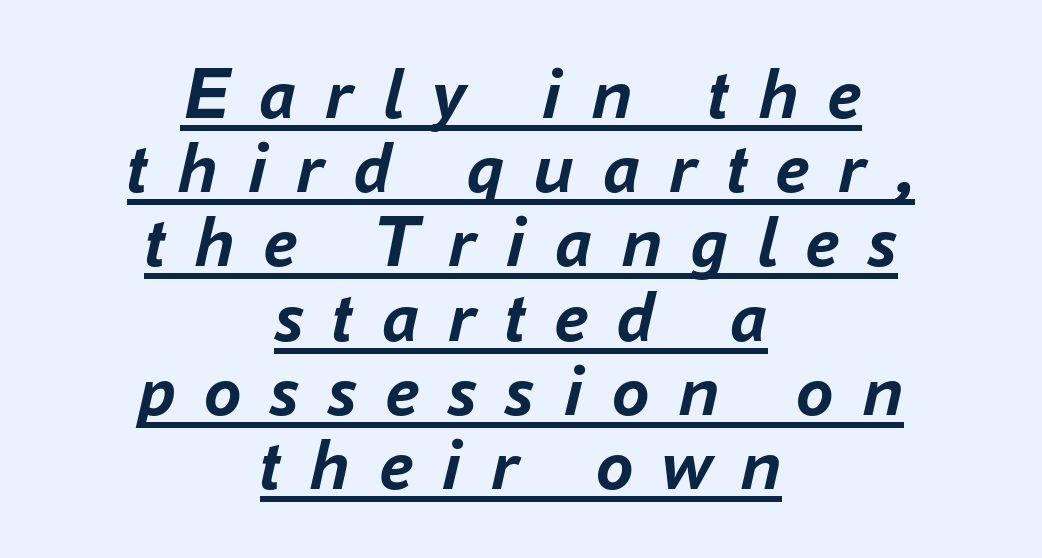
{"italic": "yes", "lean": "right", "slant_degrees": 16, "bold": "yes", "weight": "semibold", "width": "normal", "stroke_contrast": "low", "x_height": "medium", "monospaced": "no", "underline": "yes", "align": "center", "line_spacing": "tight", "line_spacing_ratio": 0.99, "letter_spacing": "wide", "letter_spacing_em": 0.38, "glyph_px": 75}
